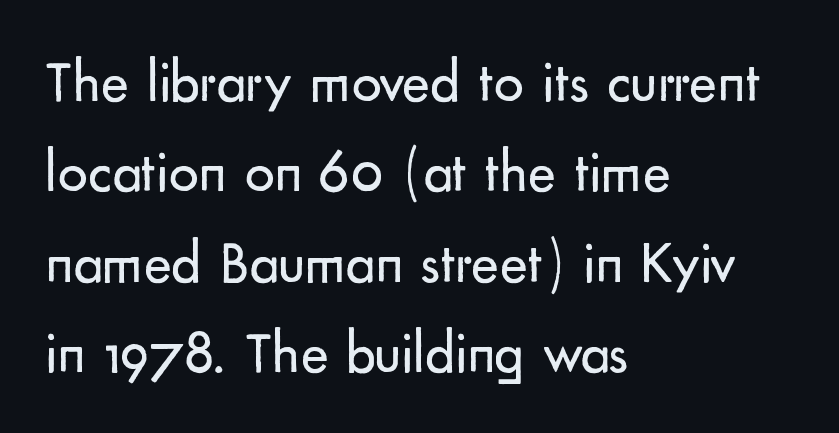
Q: Is the text bold? A: No.
Q: Is the text italic (slanted)? A: No, it is upright.
Q: Is the typeface a serif or a sans-serif typeface? A: Sans-serif.
Q: Is the text underlined? A: No.
Q: How is the paragraph aligned? A: Left-aligned.
Q: Is the spacing between letters normal or unusually wide? A: Normal.
Q: Is the spacing between lines tight, normal or loose? A: Normal.
Q: Width (condensed, normal, or wide)? A: Normal.
Q: Stroke contrast? A: Low.
Q: x-height? A: Small.
Q: Monospaced? A: No.
